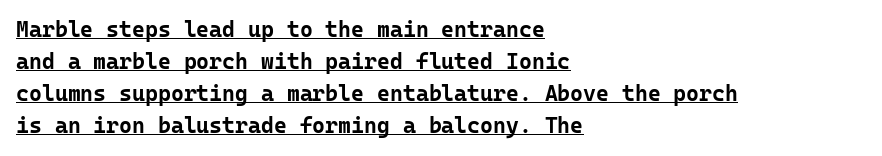
Q: Is the text bold? A: Yes.
Q: Is the text italic (slanted)? A: No, it is upright.
Q: Is the text underlined? A: Yes.
Q: How is the paragraph aligned? A: Left-aligned.
Q: Is the spacing between letters normal or unusually wide? A: Normal.
Q: Is the spacing between lines tight, normal or loose? A: Normal.
